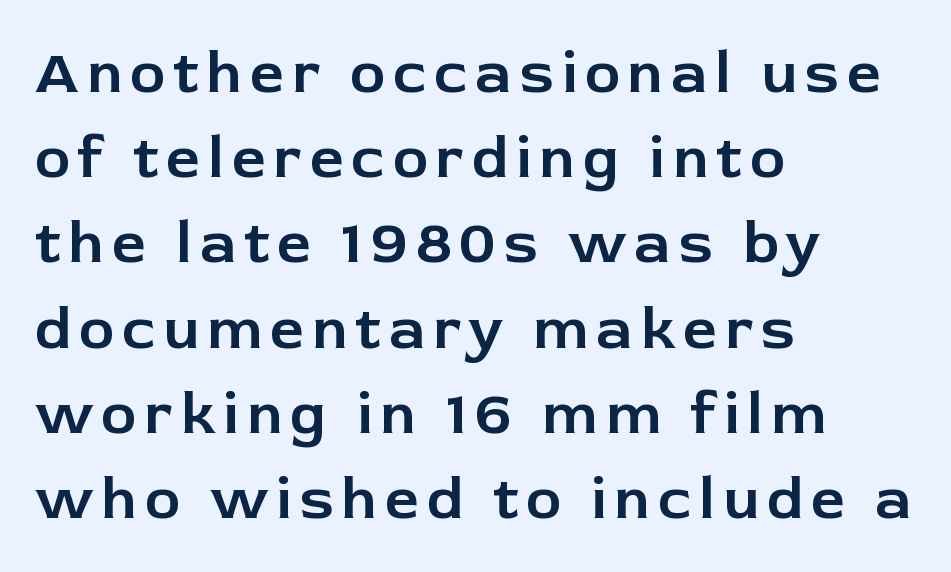
The image shows 60 px sans-serif type, upright; set left-aligned, normal line spacing (1.42x), not underlined; low stroke contrast and a medium x-height.
